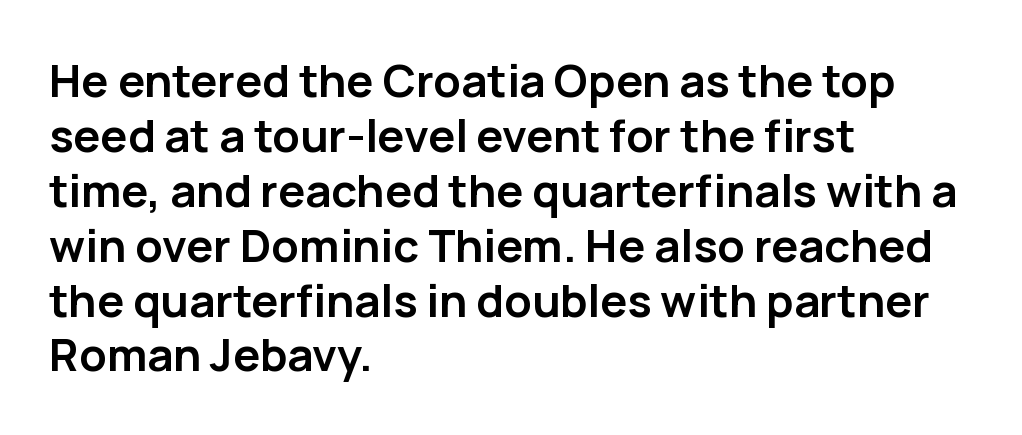
Q: Is the text bold? A: Yes.
Q: Is the text italic (slanted)? A: No, it is upright.
Q: Is the typeface a serif or a sans-serif typeface? A: Sans-serif.
Q: Is the text underlined? A: No.
Q: How is the paragraph aligned? A: Left-aligned.
Q: Is the spacing between letters normal or unusually wide? A: Normal.
Q: Width (condensed, normal, or wide)? A: Normal.
Q: Stroke contrast? A: Low.
Q: x-height? A: Medium.
Q: Monospaced? A: No.
